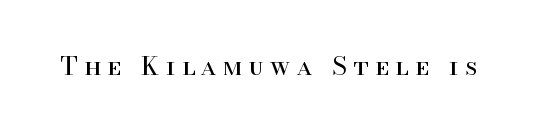
The image shows 25 px text type, upright; set unusually wide letter spacing (+0.28 em), not underlined.
